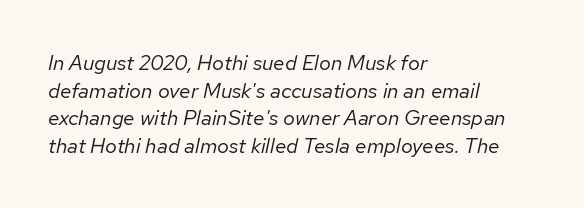
The image shows 21 px text type, italic (leaning right); set left-aligned, normal line spacing (1.31x), normal letter spacing, not underlined.
